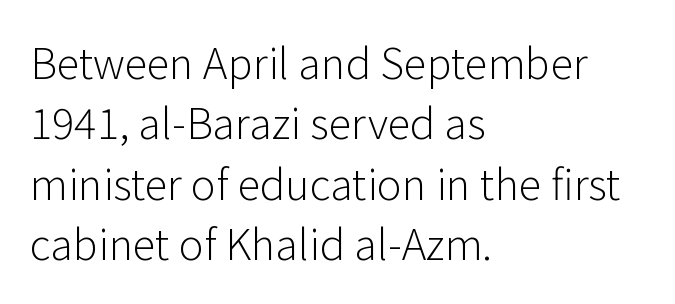
The font's upright variant was chosen for this text. This rendering uses left alignment, leaving the right contour irregular. Vertically, the passage feels balanced, rows spaced as you'd expect. The rendering keeps characters at their native spacing. This is not heavy type; no bold has been used.
